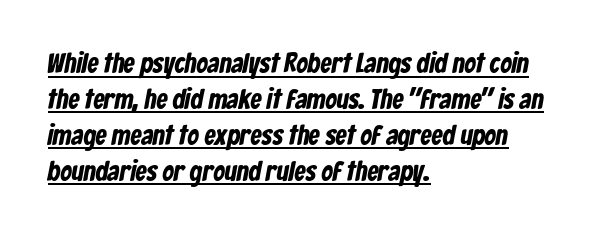
{"serif": "no", "width": "condensed", "stroke_contrast": "low", "x_height": "medium", "monospaced": "no", "underline": "yes", "align": "left", "line_spacing": "normal", "line_spacing_ratio": 1.28, "letter_spacing": "normal", "letter_spacing_em": 0.0, "glyph_px": 28}
